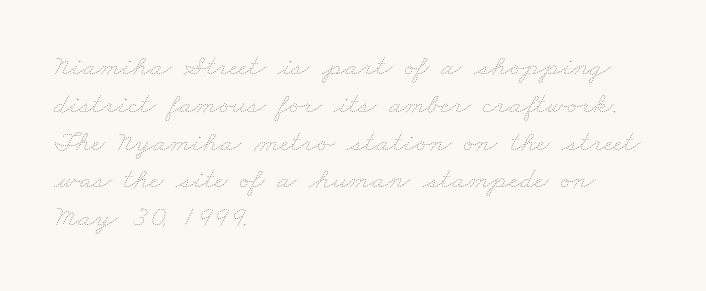
{"bold": "no", "weight": "thin", "width": "wide", "stroke_contrast": "low", "x_height": "small", "monospaced": "no", "underline": "no", "align": "left", "line_spacing": "normal", "line_spacing_ratio": 1.26, "letter_spacing": "normal", "letter_spacing_em": 0.0, "glyph_px": 30}
